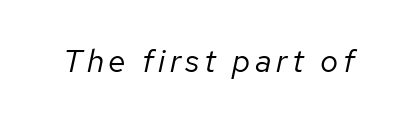
Q: Is the text bold? A: No.
Q: Is the text italic (slanted)? A: Yes, it leans right by about 12 degrees.
Q: Is the text underlined? A: No.
Q: Width (condensed, normal, or wide)? A: Normal.
Q: Stroke contrast? A: Low.
Q: x-height? A: Medium.
Q: Monospaced? A: No.
